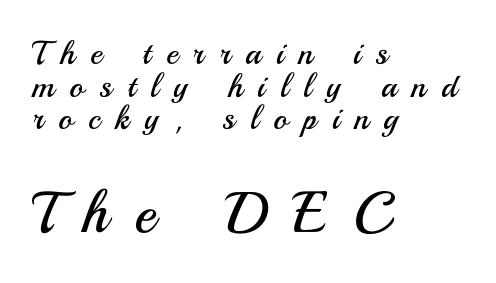
Q: Is the text bold? A: No.
Q: Is the text italic (slanted)? A: Yes.
Q: Is the typeface a serif or a sans-serif typeface? A: Sans-serif.
Q: Is the text underlined? A: No.
Q: How is the paragraph aligned? A: Left-aligned.
Q: Is the spacing between letters normal or unusually wide? A: Unusually wide.
Q: Is the spacing between lines tight, normal or loose? A: Tight.
Q: Which block of text is set in a larger size, the first (top) or the second (bottom)? A: The second (bottom) one.
Q: Width (condensed, normal, or wide)? A: Normal.
Q: Stroke contrast? A: Medium.
Q: x-height? A: Small.
Q: Monospaced? A: No.
